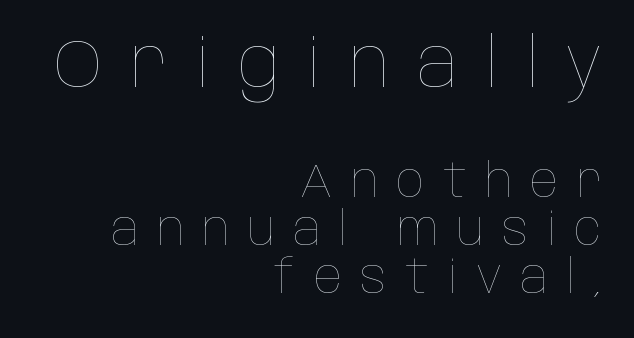
Q: Is the text bold? A: No.
Q: Is the text italic (slanted)? A: No, it is upright.
Q: Is the text underlined? A: No.
Q: How is the paragraph aligned? A: Right-aligned.
Q: Is the spacing between letters normal or unusually wide? A: Unusually wide.
Q: Is the spacing between lines tight, normal or loose? A: Tight.
Q: Which block of text is set in a larger size, the first (top) or the second (bottom)? A: The first (top) one.
Q: Width (condensed, normal, or wide)? A: Condensed.
Q: Stroke contrast? A: Low.
Q: x-height? A: Large.
Q: Monospaced? A: No.
